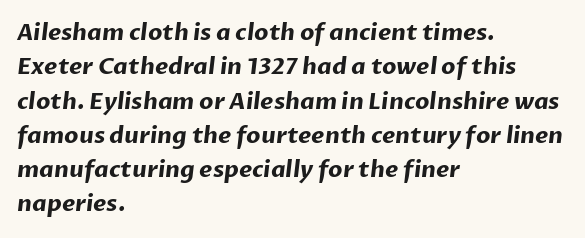
The image shows 23 px bold type; set left-aligned, normal line spacing (1.49x), normal letter spacing, not underlined.
